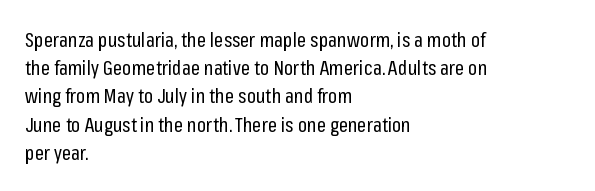
Nobody drew a line under any word here. When letters stand straight like this, we call the style roman or upright. The lines sit at an ordinary, default distance from one another. Summary of weight: not heavy and not bold.
